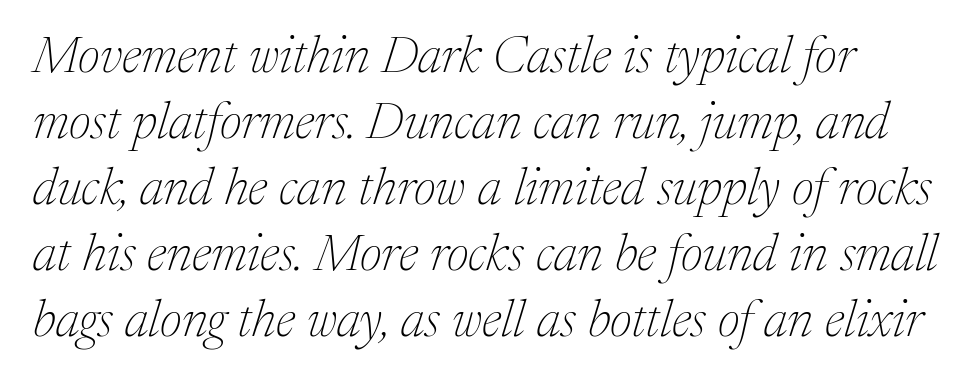
The image shows 52 px thin serif type, italic (leaning right); set left-aligned, normal line spacing (1.27x), normal letter spacing, not underlined; medium stroke contrast and a medium x-height.
